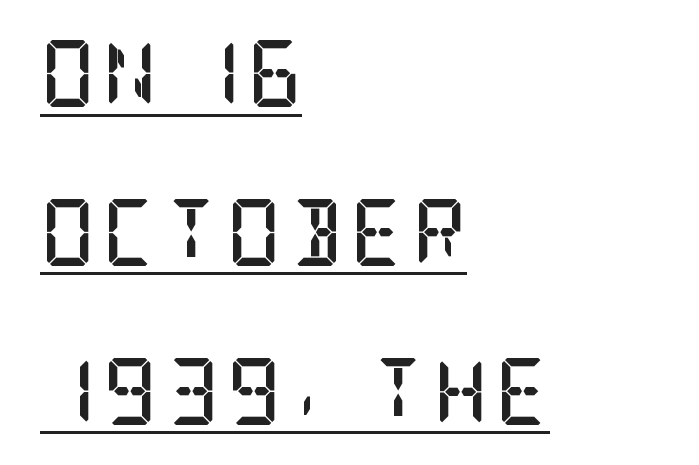
{"serif": "yes", "italic": "no", "bold": "yes", "weight": "semibold", "width": "condensed", "stroke_contrast": "low", "x_height": "large", "underline": "yes", "align": "left", "line_spacing": "loose", "line_spacing_ratio": 2.37, "glyph_px": 67}
